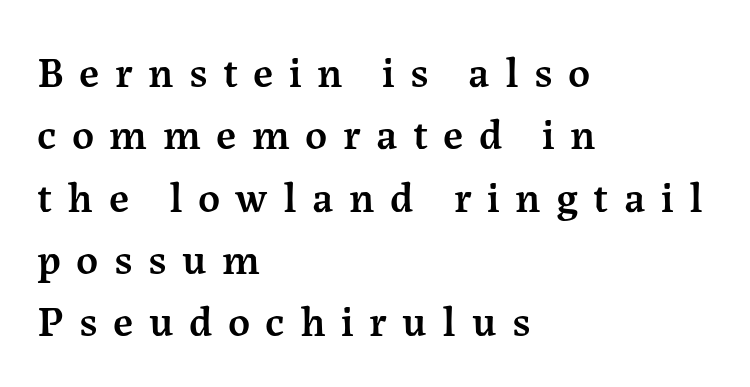
Q: Is the text bold? A: Semi-bold.
Q: Is the text italic (slanted)? A: No, it is upright.
Q: Is the typeface a serif or a sans-serif typeface? A: Serif.
Q: Is the text underlined? A: No.
Q: How is the paragraph aligned? A: Left-aligned.
Q: Is the spacing between letters normal or unusually wide? A: Unusually wide.
Q: Is the spacing between lines tight, normal or loose? A: Normal.
Q: Width (condensed, normal, or wide)? A: Normal.
Q: Stroke contrast? A: Medium.
Q: x-height? A: Medium.
Q: Monospaced? A: No.
